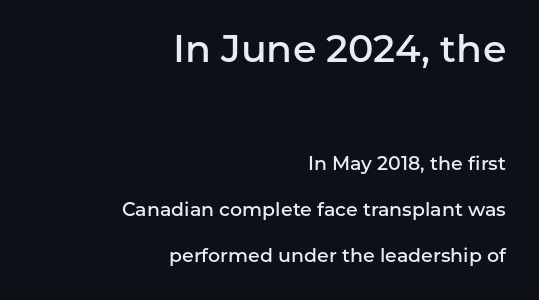
{"serif": "no", "italic": "no", "bold": "semi", "weight": "semibold", "width": "normal", "stroke_contrast": "low", "x_height": "medium", "monospaced": "no", "underline": "no", "align": "right", "line_spacing": "loose", "line_spacing_ratio": 2.42, "letter_spacing": "normal", "letter_spacing_em": 0.0, "larger_block": "first", "size_ratio": 2.0, "glyph_px": 38}
